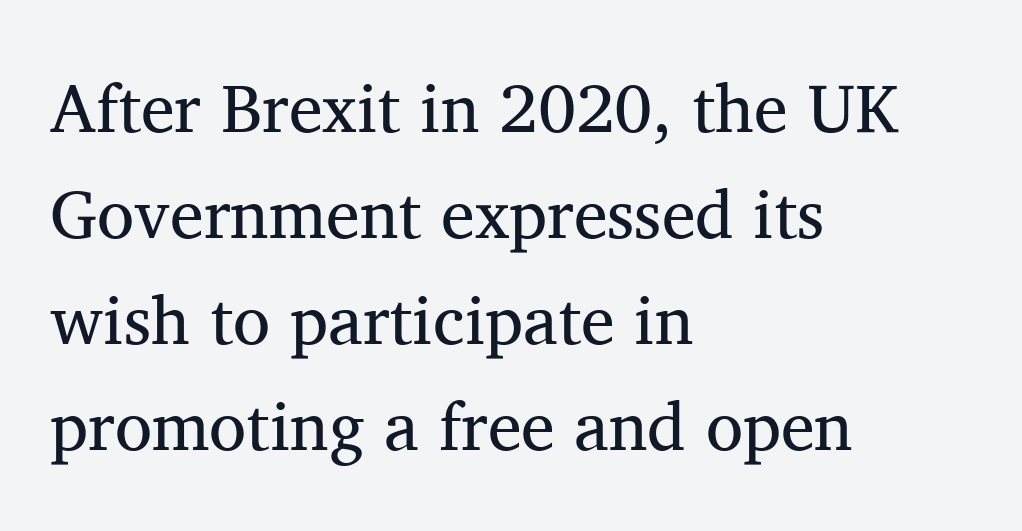
The image shows 68 px regular-weight serif type, upright; set left-aligned, normal line spacing (1.56x), normal letter spacing, not underlined; medium stroke contrast and a medium x-height.
